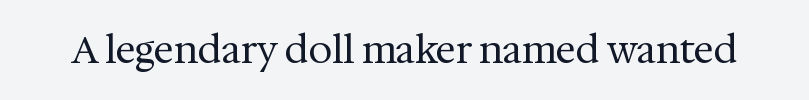
Q: Is the text bold? A: No.
Q: Is the text italic (slanted)? A: No, it is upright.
Q: Is the typeface a serif or a sans-serif typeface? A: Serif.
Q: Is the text underlined? A: No.
Q: Is the spacing between letters normal or unusually wide? A: Normal.
Q: Width (condensed, normal, or wide)? A: Normal.
Q: Stroke contrast? A: Medium.
Q: x-height? A: Medium.
Q: Monospaced? A: No.
